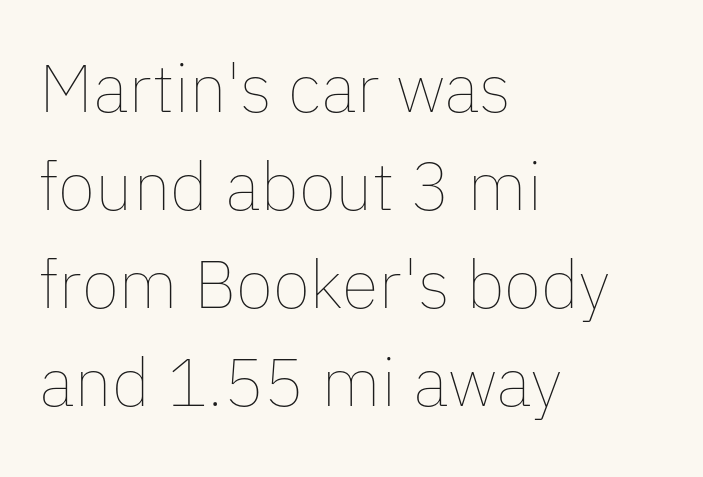
The space directly below the letters is spotless. Each word holds together tightly as a unit, with standard inter-letter gaps. The typesetter chose a ragged-right arrangement here. Heft: none added — not bold.
